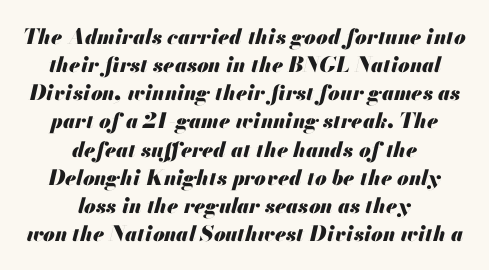
Underline: absent. Rendered with sloped, italic letterforms. Stroke thickness is high; the sample reads as a true bold. Alignment: centered. In terms of letterspacing, this is plain default setting.
